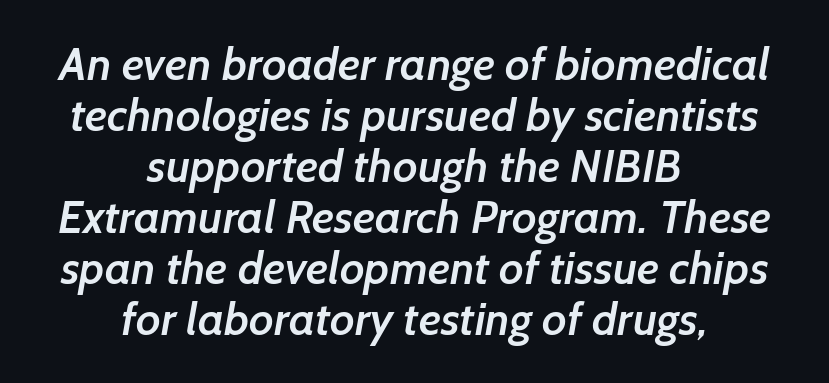
Q: Is the text bold? A: Semi-bold.
Q: Is the typeface a serif or a sans-serif typeface? A: Sans-serif.
Q: Is the text underlined? A: No.
Q: How is the paragraph aligned? A: Centered.
Q: Is the spacing between letters normal or unusually wide? A: Normal.
Q: Is the spacing between lines tight, normal or loose? A: Tight.
Q: Width (condensed, normal, or wide)? A: Normal.
Q: Stroke contrast? A: Low.
Q: x-height? A: Medium.
Q: Monospaced? A: No.
